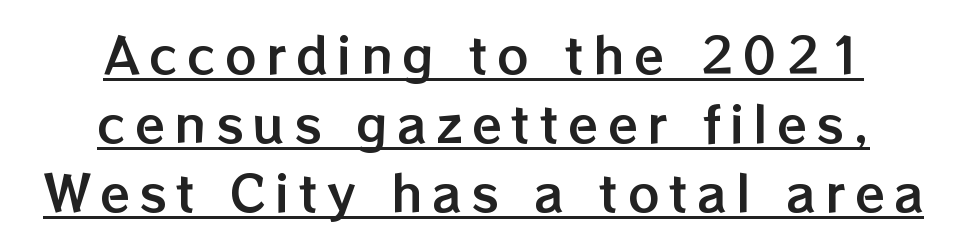
The image shows 49 px text type, upright; set centered, normal line spacing (1.41x), underlined; low stroke contrast and a medium x-height.
